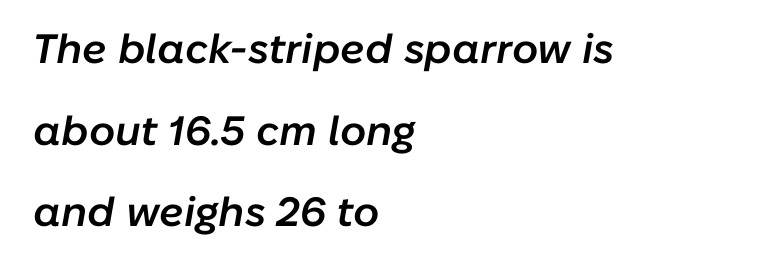
The image shows 41 px semibold type, italic (leaning right); set left-aligned, loose line spacing (1.99x), normal letter spacing, not underlined; low stroke contrast and a medium x-height.
